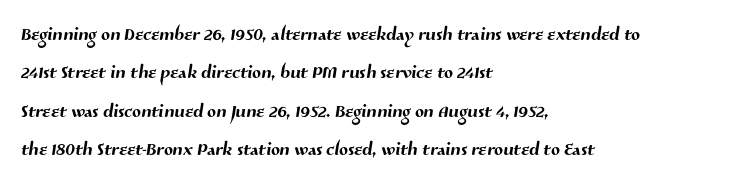
Q: Is the text underlined? A: No.
Q: How is the paragraph aligned? A: Left-aligned.
Q: Is the spacing between letters normal or unusually wide? A: Normal.
Q: Is the spacing between lines tight, normal or loose? A: Normal.
